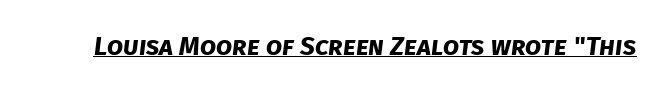
{"bold": "yes", "underline": "yes", "letter_spacing": "normal", "letter_spacing_em": 0.0, "glyph_px": 26}
